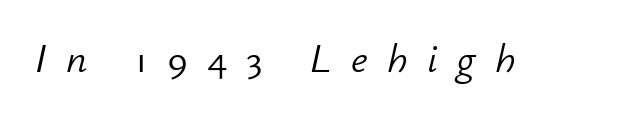
{"italic": "yes", "lean": "right", "slant_degrees": 12, "bold": "no", "weight": "light", "width": "normal", "stroke_contrast": "low", "x_height": "small", "monospaced": "no", "underline": "no", "letter_spacing": "wide", "letter_spacing_em": 0.47, "glyph_px": 41}
